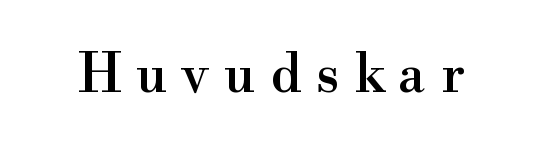
The image shows 54 px serif type, upright; set unusually wide letter spacing (+0.28 em), not underlined; high stroke contrast and a small x-height.
